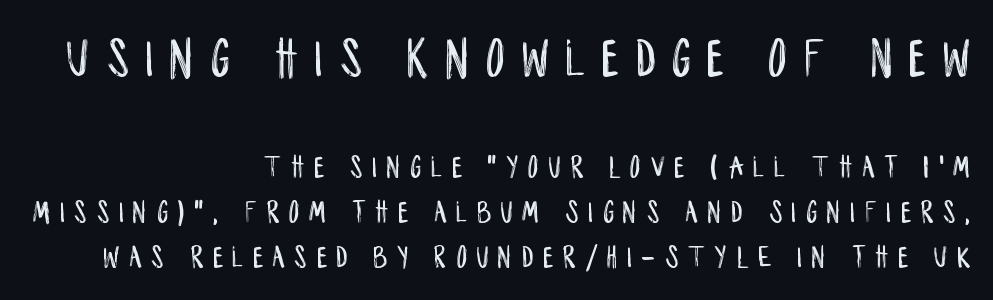
The image shows 57 px condensed sans-serif type, upright; set right-aligned, normal line spacing (1.36x), unusually wide letter spacing (+0.3 em), not underlined; the first (top) block is 1.73x larger; low stroke contrast and a large x-height.
